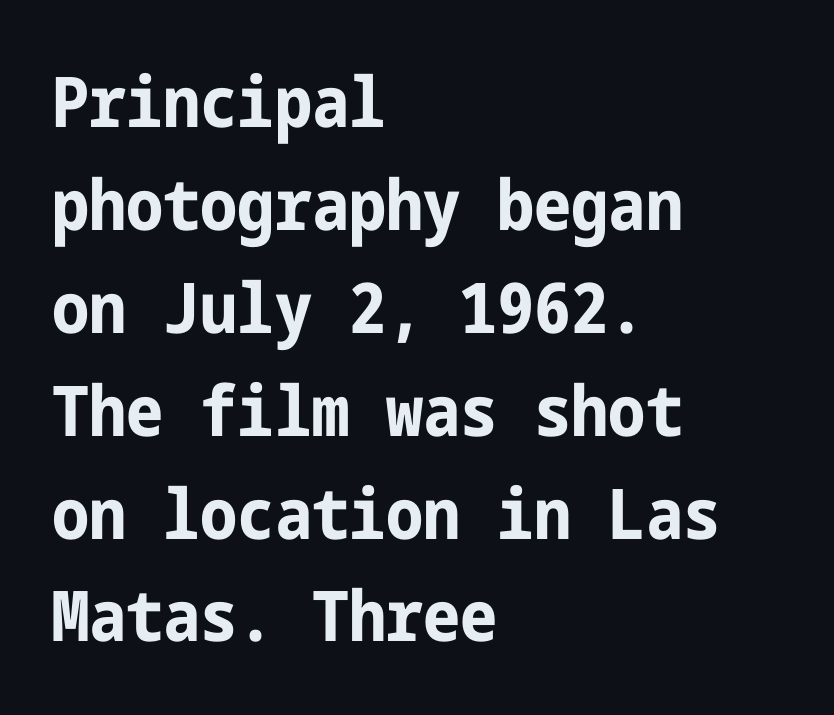
The image shows 70 px bold, condensed sans-serif type, upright; set left-aligned, normal line spacing (1.47x), normal letter spacing, not underlined; low stroke contrast and a medium x-height.
